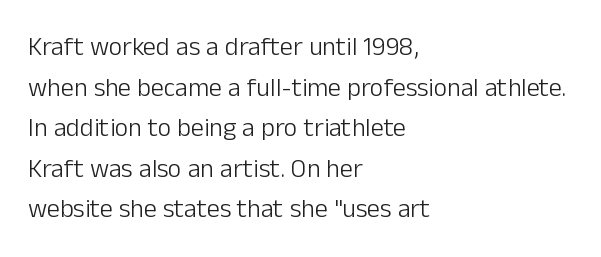
The zone under the glyphs is completely vacant. Letters have the restrained weight of plain body copy at most. Line beginnings align vertically; line endings do not. The gaps between neighbouring characters are ordinary and unremarkable.
